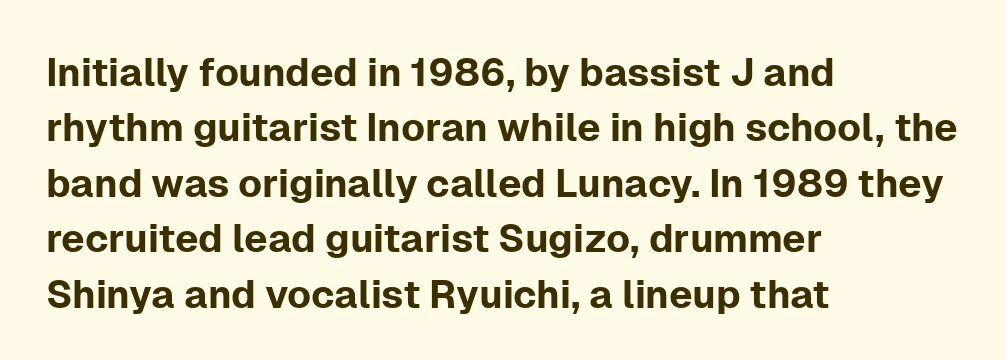
Q: Is the text italic (slanted)? A: No, it is upright.
Q: Is the typeface a serif or a sans-serif typeface? A: Sans-serif.
Q: Is the text underlined? A: No.
Q: How is the paragraph aligned? A: Left-aligned.
Q: Is the spacing between letters normal or unusually wide? A: Normal.
Q: Is the spacing between lines tight, normal or loose? A: Normal.
Q: Width (condensed, normal, or wide)? A: Normal.
Q: Stroke contrast? A: Low.
Q: x-height? A: Medium.
Q: Monospaced? A: No.
